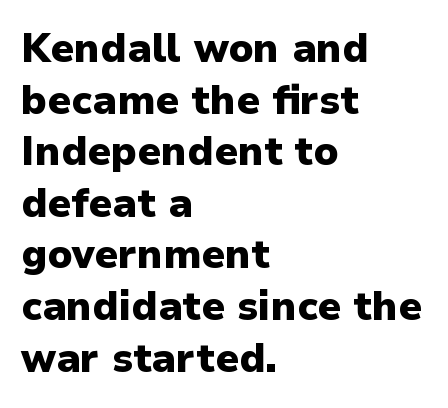
The image shows 40 px heavy sans-serif type, upright; set left-aligned, normal line spacing (1.29x), normal letter spacing, not underlined; low stroke contrast and a medium x-height.
